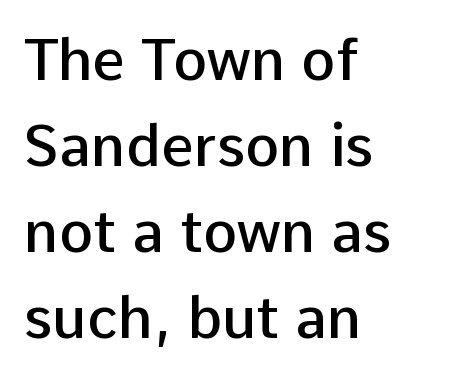
Q: Is the text bold? A: Semi-bold.
Q: Is the text italic (slanted)? A: No, it is upright.
Q: Is the typeface a serif or a sans-serif typeface? A: Sans-serif.
Q: Is the text underlined? A: No.
Q: How is the paragraph aligned? A: Left-aligned.
Q: Is the spacing between letters normal or unusually wide? A: Normal.
Q: Is the spacing between lines tight, normal or loose? A: Normal.
Q: Width (condensed, normal, or wide)? A: Normal.
Q: Stroke contrast? A: Low.
Q: x-height? A: Medium.
Q: Monospaced? A: No.
